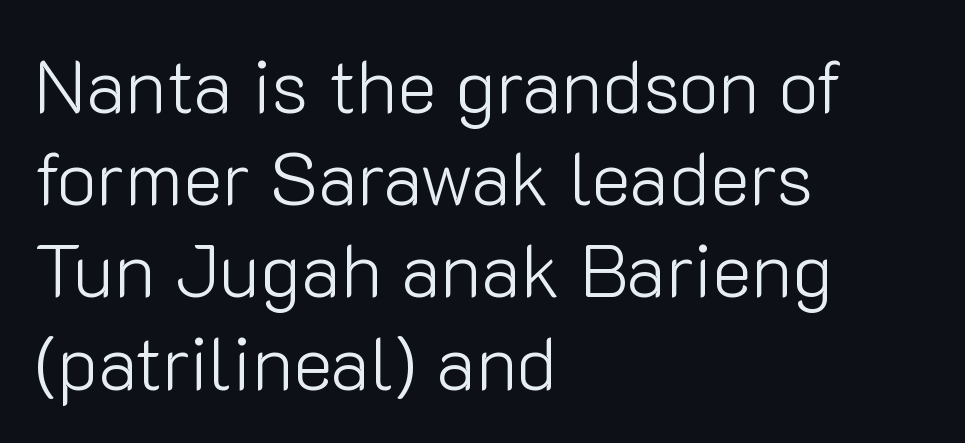
Q: Is the text bold? A: No.
Q: Is the text italic (slanted)? A: No, it is upright.
Q: Is the typeface a serif or a sans-serif typeface? A: Sans-serif.
Q: Is the text underlined? A: No.
Q: How is the paragraph aligned? A: Left-aligned.
Q: Is the spacing between letters normal or unusually wide? A: Normal.
Q: Width (condensed, normal, or wide)? A: Normal.
Q: Stroke contrast? A: Low.
Q: x-height? A: Medium.
Q: Monospaced? A: No.
